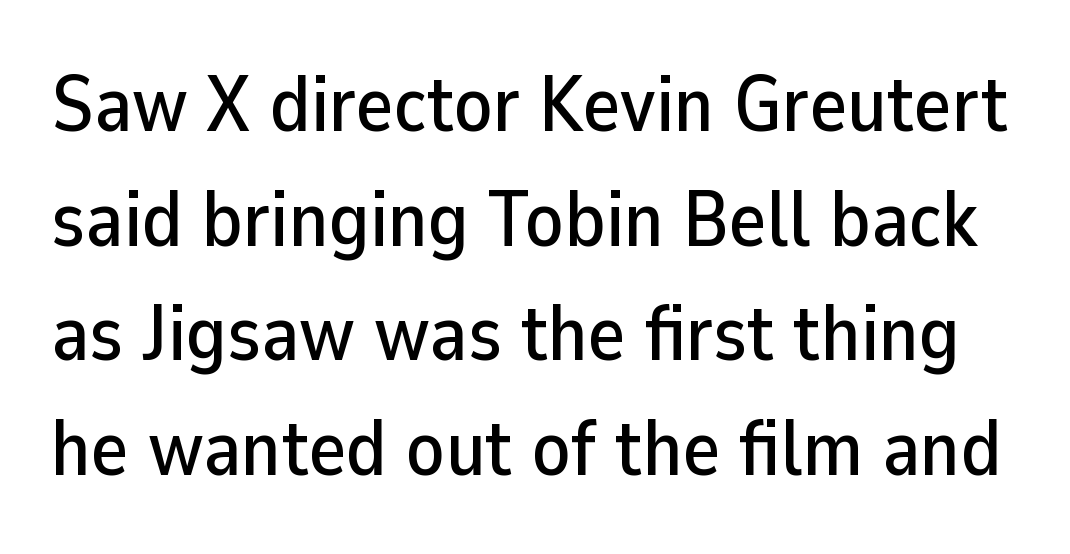
The image shows 79 px sans-serif type, upright; set normal line spacing (1.45x), normal letter spacing, not underlined; low stroke contrast and a medium x-height.
